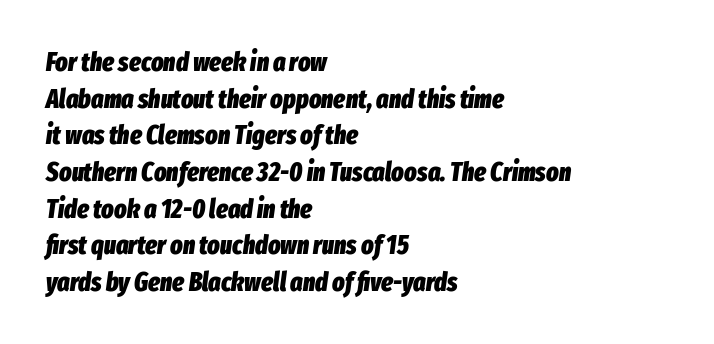
The image shows 26 px bold type, italic (leaning right); set left-aligned, normal line spacing (1.41x), normal letter spacing, not underlined.
